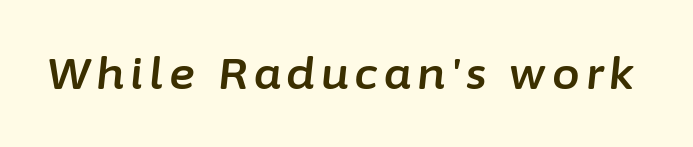
Q: Is the text italic (slanted)? A: Yes, it leans right by about 6 degrees.
Q: Is the text underlined? A: No.
Q: Width (condensed, normal, or wide)? A: Normal.
Q: Stroke contrast? A: Low.
Q: x-height? A: Medium.
Q: Monospaced? A: No.
